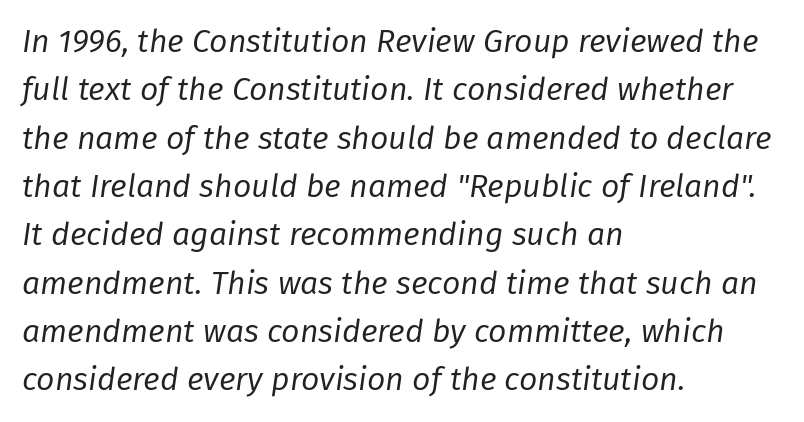
Ink coverage per letter is moderate at most. Students, observe: this is what conventionally led text looks like. The line texture is even and compact thanks to regular tracking. Is the type slanted? Yes — the strokes lean at a clear angle.
